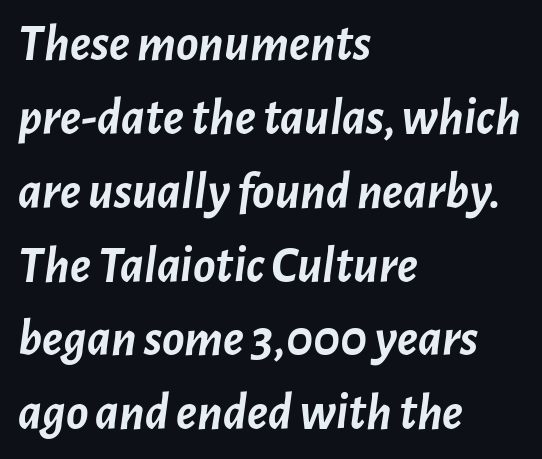
You can tell it's italic because the verticals aren't actually vertical. Think of a printed novel: that variable character pitch is what you see here. Is the type bold? Yes — the strokes are clearly thick and heavy. The paragraph has a hard left edge and a soft right edge. The designer left line spacing at the default.
